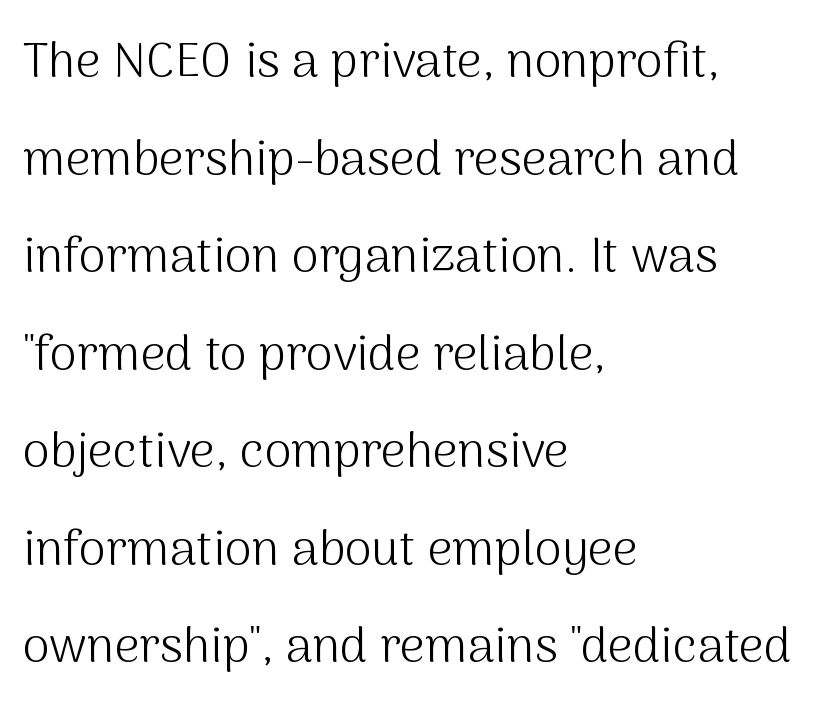
The image shows 49 px light sans-serif type, upright; set left-aligned, loose line spacing (1.99x), normal letter spacing, not underlined; medium stroke contrast and a medium x-height.
